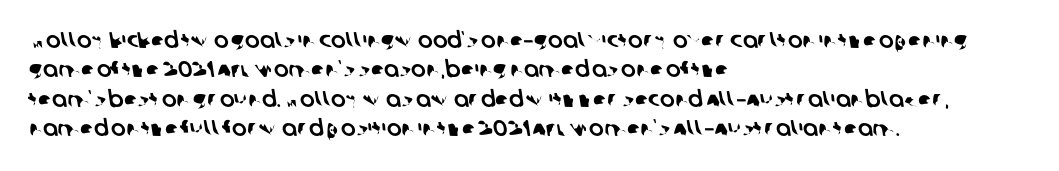
Q: Is the text underlined? A: No.
Q: How is the paragraph aligned? A: Left-aligned.
Q: Is the spacing between letters normal or unusually wide? A: Normal.
Q: Is the spacing between lines tight, normal or loose? A: Normal.
